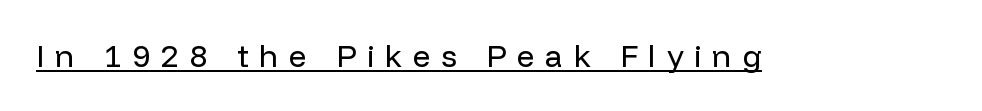
{"serif": "no", "italic": "no", "bold": "no", "weight": "regular", "width": "normal", "stroke_contrast": "low", "x_height": "medium", "monospaced": "no", "underline": "yes", "letter_spacing": "wide", "letter_spacing_em": 0.35, "glyph_px": 31}
